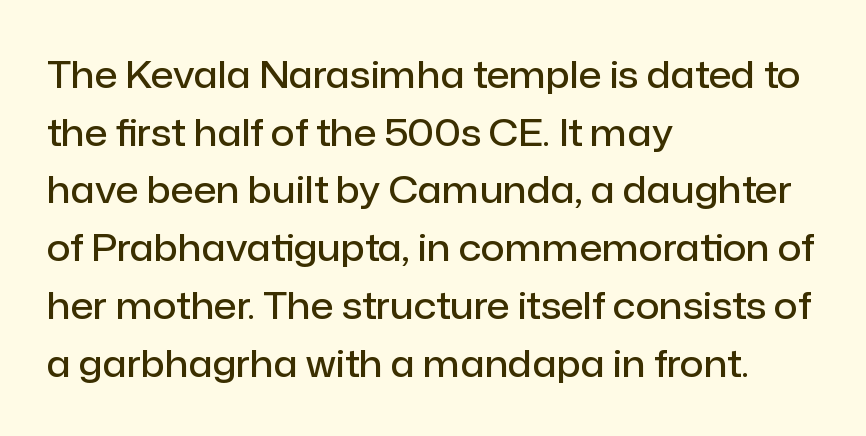
The image shows 37 px semibold sans-serif type, upright; set left-aligned, normal line spacing (1.56x), normal letter spacing, not underlined; low stroke contrast and a medium x-height.
